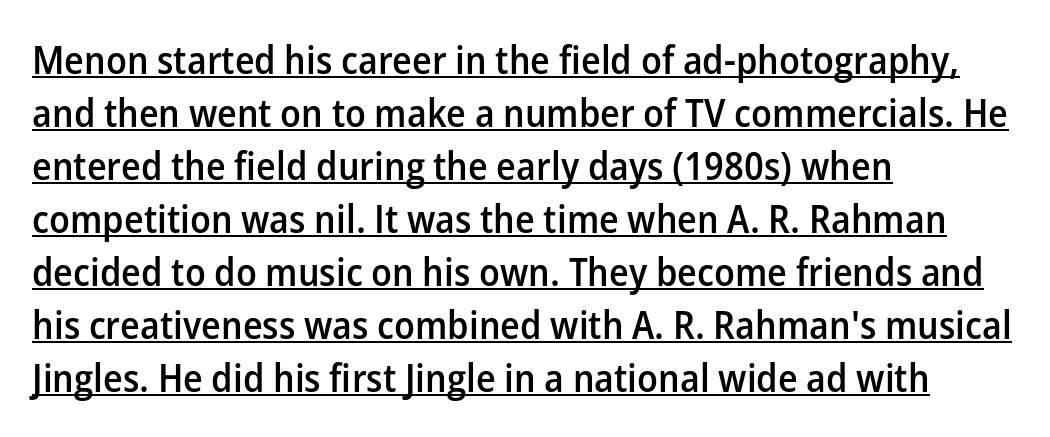
These words are printed semibold, heavier than regular yet not bold. Think of a printed novel: that variable character pitch is what you see here. The specimen reads as upright at a glance. Is the letter spacing exaggerated? No — it looks like the ordinary default. Examine the stroke ends and you'll find no serifs.
